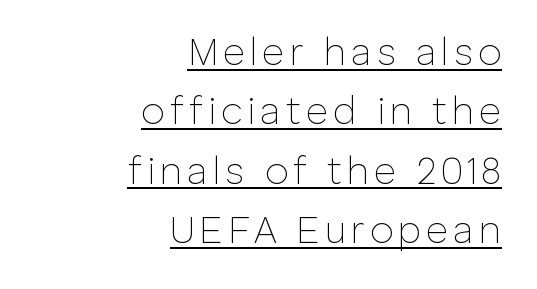
Q: Is the text bold? A: No.
Q: Is the text italic (slanted)? A: No, it is upright.
Q: Is the typeface a serif or a sans-serif typeface? A: Sans-serif.
Q: Is the text underlined? A: Yes.
Q: How is the paragraph aligned? A: Right-aligned.
Q: Is the spacing between lines tight, normal or loose? A: Normal.
Q: Width (condensed, normal, or wide)? A: Normal.
Q: Stroke contrast? A: Low.
Q: x-height? A: Medium.
Q: Monospaced? A: No.
